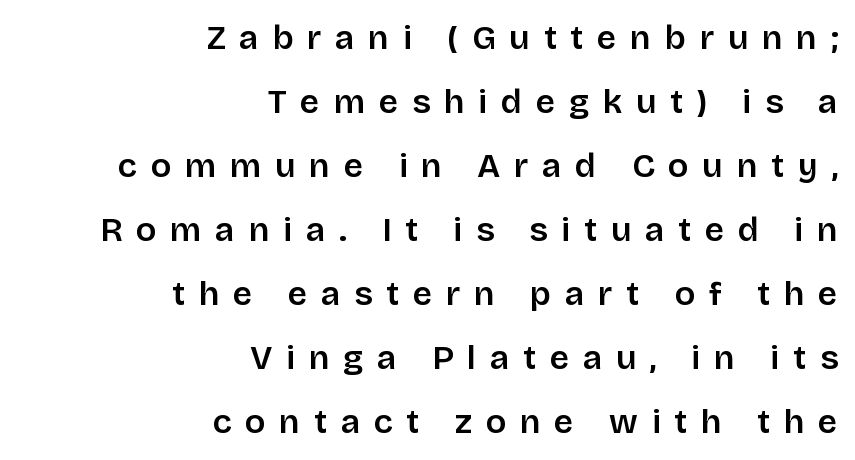
Q: Is the text bold? A: Semi-bold.
Q: Is the text italic (slanted)? A: No, it is upright.
Q: Is the typeface a serif or a sans-serif typeface? A: Sans-serif.
Q: Is the text underlined? A: No.
Q: How is the paragraph aligned? A: Right-aligned.
Q: Is the spacing between letters normal or unusually wide? A: Unusually wide.
Q: Width (condensed, normal, or wide)? A: Normal.
Q: Stroke contrast? A: Low.
Q: x-height? A: Large.
Q: Monospaced? A: No.
